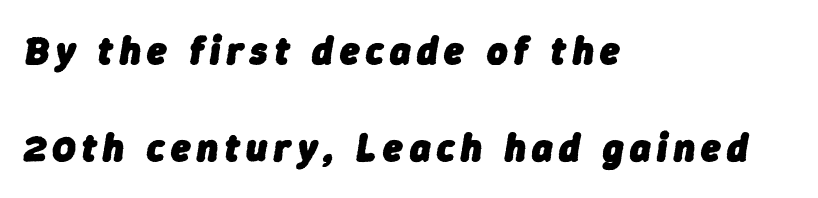
Q: Is the text bold? A: Yes.
Q: Is the text italic (slanted)? A: Yes, it leans right by about 9 degrees.
Q: Is the text underlined? A: No.
Q: How is the paragraph aligned? A: Left-aligned.
Q: Is the spacing between lines tight, normal or loose? A: Loose.
Q: Width (condensed, normal, or wide)? A: Normal.
Q: Stroke contrast? A: Low.
Q: x-height? A: Medium.
Q: Monospaced? A: No.
